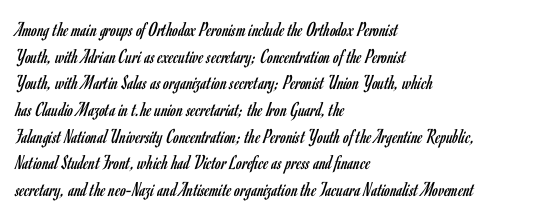
Summary of weight: not heavy and not bold. The vertical gap from one line to the next is medium. The type is set solid horizontally, with unmodified tracking. The paragraph shown leans on its left margin. The gap between lines stays unmarked.
